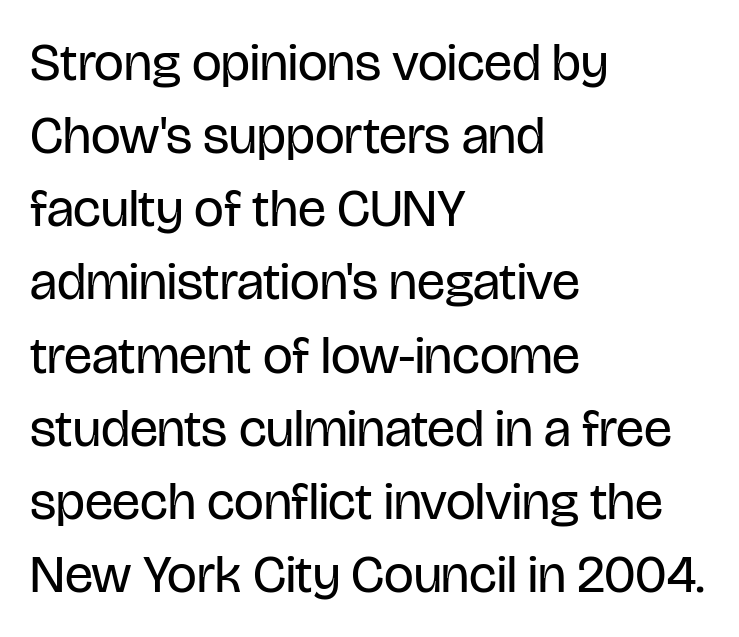
Q: Is the text bold? A: No.
Q: Is the text italic (slanted)? A: No, it is upright.
Q: Is the typeface a serif or a sans-serif typeface? A: Sans-serif.
Q: Is the text underlined? A: No.
Q: How is the paragraph aligned? A: Left-aligned.
Q: Is the spacing between letters normal or unusually wide? A: Normal.
Q: Is the spacing between lines tight, normal or loose? A: Normal.
Q: Width (condensed, normal, or wide)? A: Condensed.
Q: Stroke contrast? A: Low.
Q: x-height? A: Large.
Q: Monospaced? A: No.
